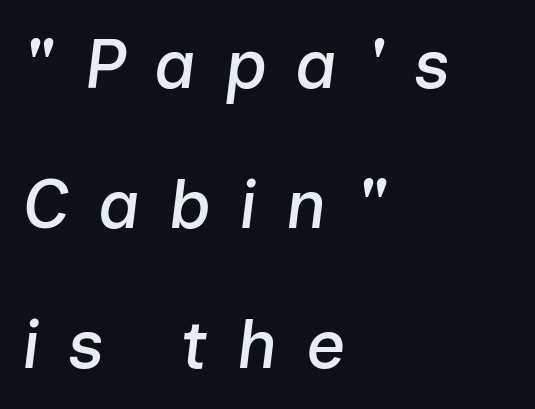
This block would shrink considerably if given ordinary leading; it's expanded now. The line texture is sparse and dotted thanks to wide tracking. Horizontally, the lines are justified to the leading edge only. Tall strokes in this sample are angled rather than plumb.
